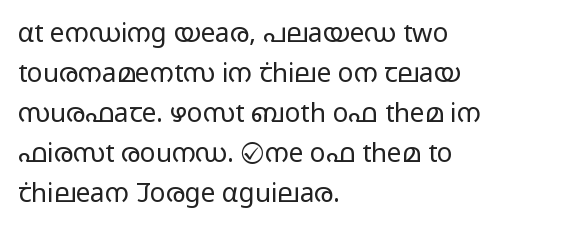
Descender tails drop into unmarked territory. Stroke mass is kept to a normal reading level or below. Default kerning and tracking; the words read as compact shapes. Teacher's note: observe the even left margin — that is flush-left alignment.
